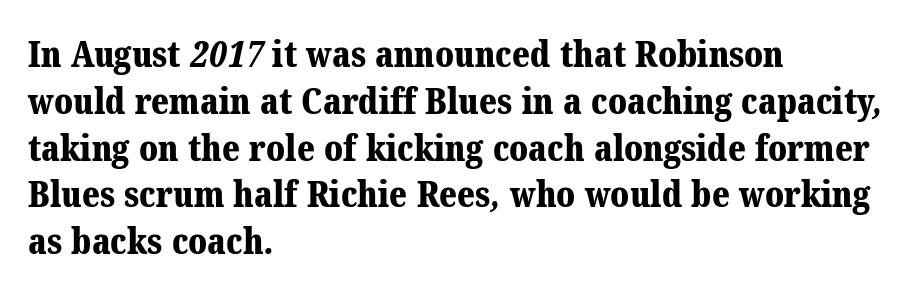
The image shows 36 px bold serif type; set left-aligned, normal line spacing (1.3x), normal letter spacing, not underlined; medium stroke contrast and a medium x-height.
